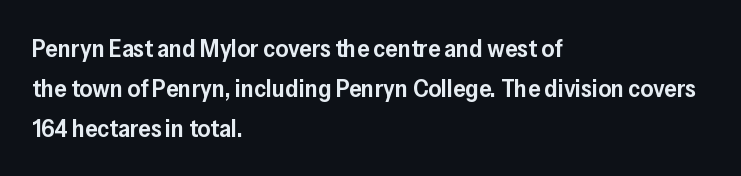
Each glyph is drawn with semibold strokes, heavier than normal yet not fully bold. Students, note that the glyphs here touch the page at normal intervals. Posture: vertical. A classic flush-left, rag-right setting is used for this passage. Does the leading feel generous? No, just average. Descenders hang freely into open space.
